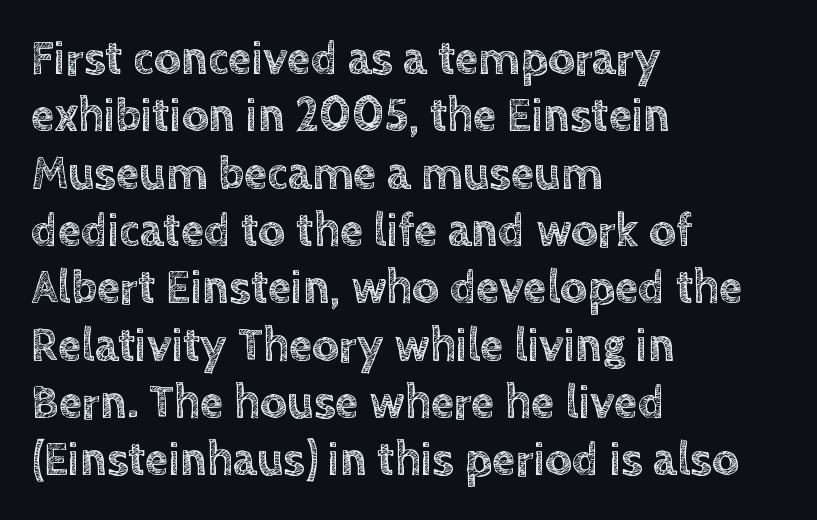
Leftover space on each line is placed entirely after the last word. Short note: letters normally spaced. The zone under the glyphs is completely vacant. The typography opts for an upright posture over an oblique one. Character widths vary here, with narrow letters taking less room than wide ones.
